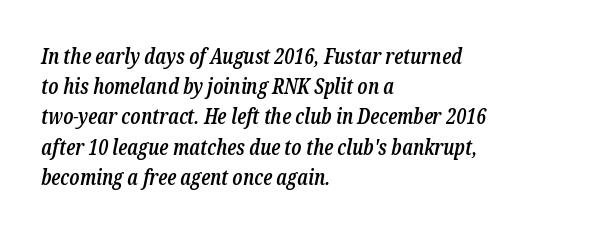
{"italic": "yes", "lean": "right", "slant_degrees": 12, "bold": "semi", "underline": "no", "align": "left", "line_spacing": "normal", "line_spacing_ratio": 1.44, "letter_spacing": "normal", "letter_spacing_em": 0.0, "glyph_px": 21}
